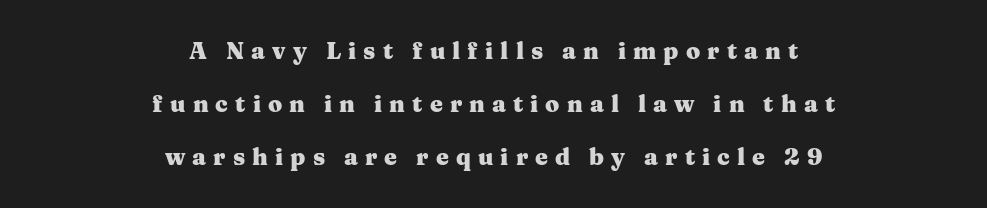
In CSS terms this would be text-align: center. I'd describe the lettering as bold — thick and assertive. Has an underline been added? It has not. The specimen reads as upright at a glance.
